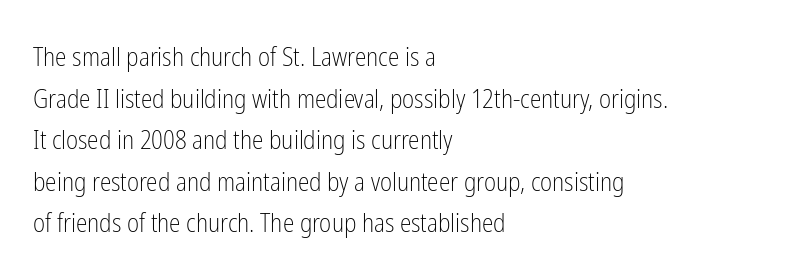
Q: Is the text bold? A: No.
Q: Is the text italic (slanted)? A: No, it is upright.
Q: Is the text underlined? A: No.
Q: How is the paragraph aligned? A: Left-aligned.
Q: Is the spacing between letters normal or unusually wide? A: Normal.
Q: Is the spacing between lines tight, normal or loose? A: Normal.
